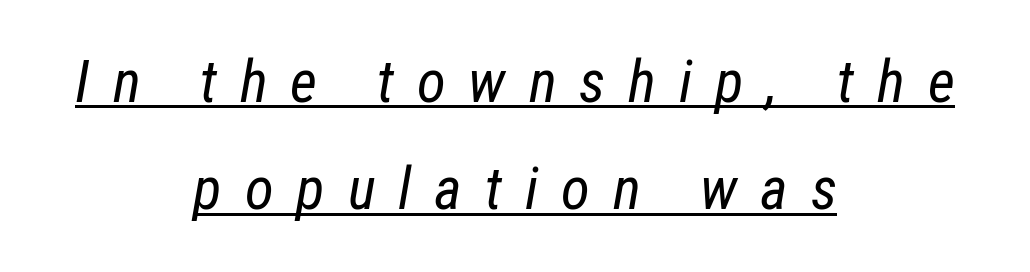
Each letter keeps its own natural width here, so spacing adapts to shape. The strokes are not fattened; the text isn't bold. The axis of the letterforms is tilted away from vertical. Observe the wide spacing: letters keep a clear distance from each other. Does a line run under the words? Yes, clearly. Centered paragraph, ragged on both sides.
